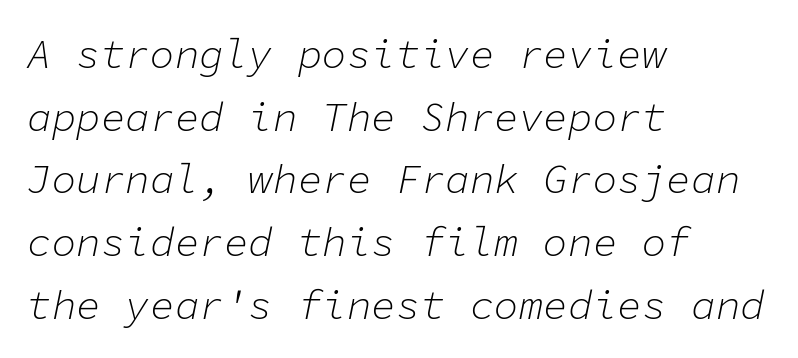
Q: Is the text bold? A: No.
Q: Is the text italic (slanted)? A: Yes, it leans right by about 11 degrees.
Q: Is the text underlined? A: No.
Q: How is the paragraph aligned? A: Left-aligned.
Q: Is the spacing between letters normal or unusually wide? A: Normal.
Q: Is the spacing between lines tight, normal or loose? A: Normal.
Q: Width (condensed, normal, or wide)? A: Normal.
Q: Stroke contrast? A: Low.
Q: x-height? A: Medium.
Q: Monospaced? A: Yes.
